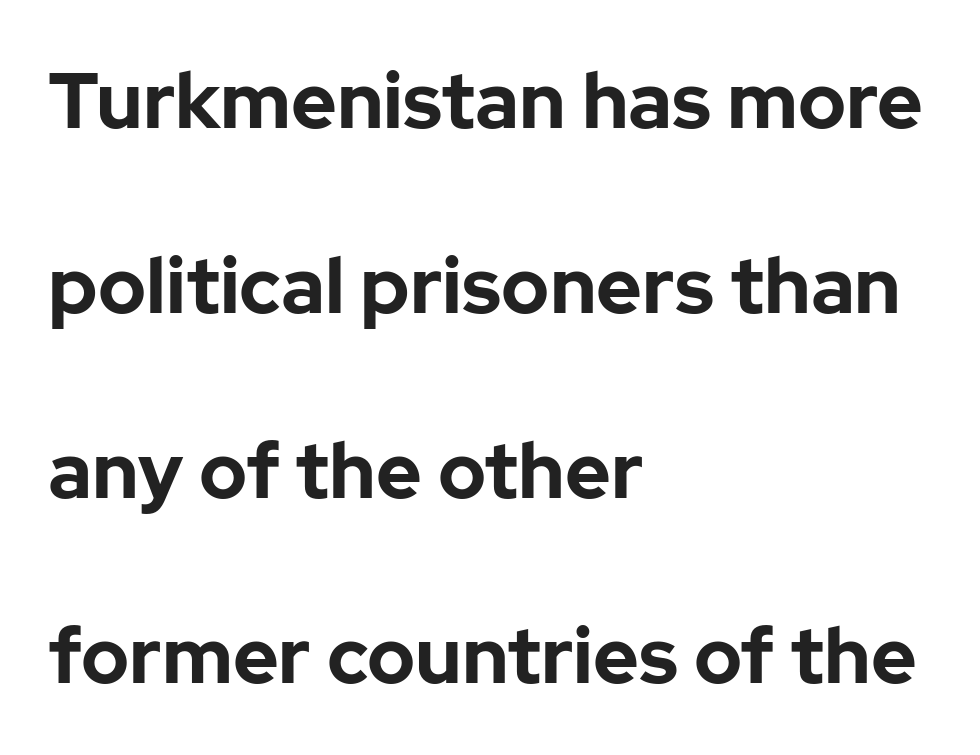
The image shows 78 px bold sans-serif type, upright; set left-aligned, loose line spacing (2.37x), normal letter spacing, not underlined; low stroke contrast and a medium x-height.
